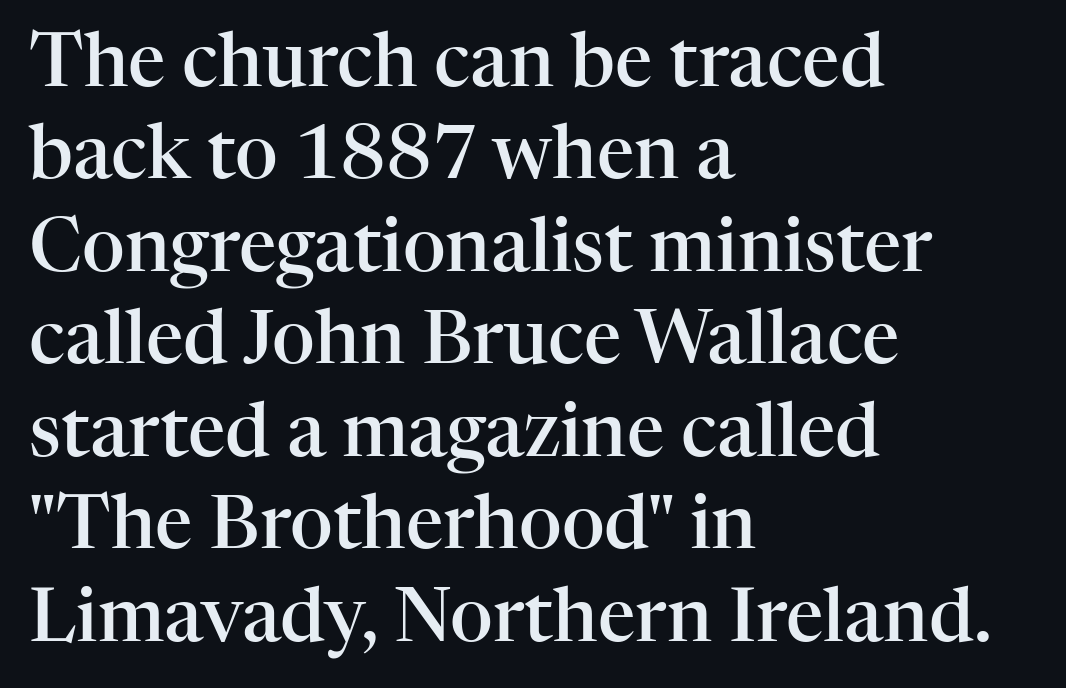
Reading down the column, the eye jumps a familiar distance to each next line. Classification — serif. Students, this is semibold: more ink than regular, less than bold. Letter spacing: default.
